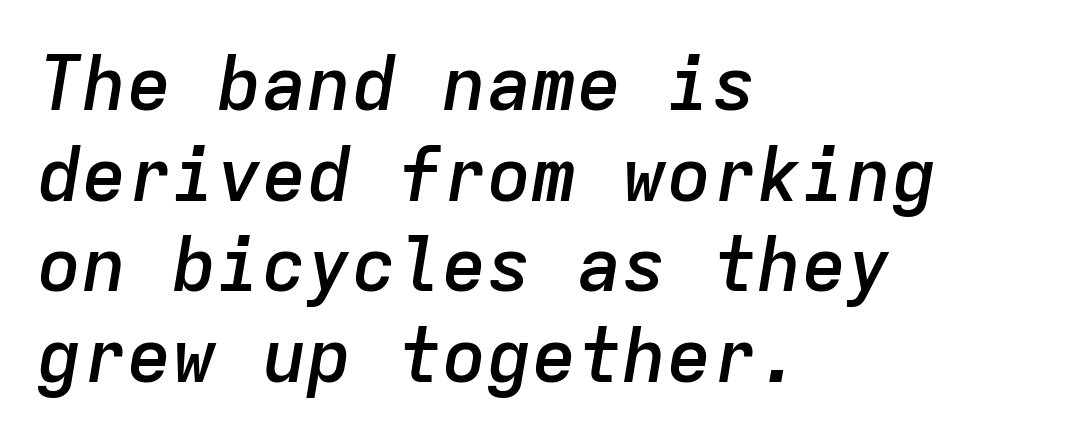
The image shows 75 px semibold type, italic (leaning right), monospaced; set left-aligned, line spacing 1.21x, normal letter spacing, not underlined; low stroke contrast and a medium x-height.
